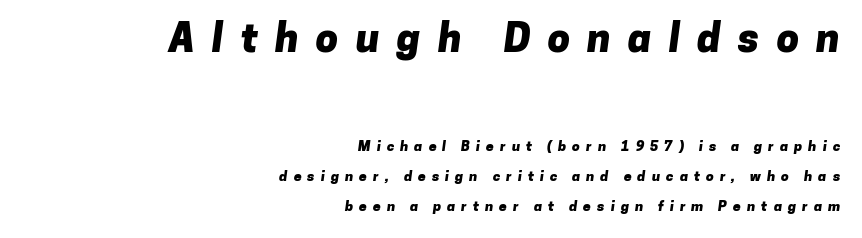
Q: Is the text bold? A: Yes.
Q: Is the typeface a serif or a sans-serif typeface? A: Sans-serif.
Q: Is the text underlined? A: No.
Q: How is the paragraph aligned? A: Right-aligned.
Q: Is the spacing between letters normal or unusually wide? A: Unusually wide.
Q: Is the spacing between lines tight, normal or loose? A: Loose.
Q: Which block of text is set in a larger size, the first (top) or the second (bottom)? A: The first (top) one.
Q: Width (condensed, normal, or wide)? A: Normal.
Q: Stroke contrast? A: Low.
Q: x-height? A: Medium.
Q: Monospaced? A: No.
